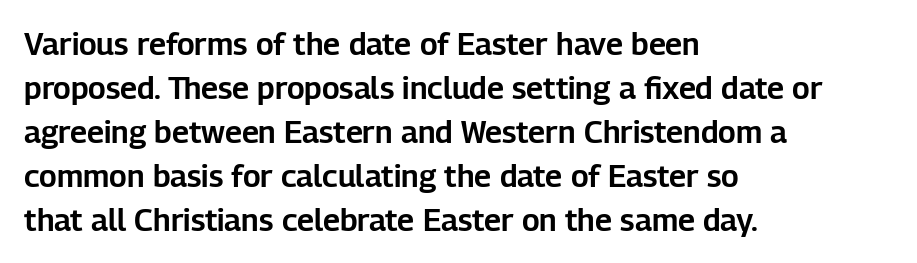
Q: Is the text italic (slanted)? A: No, it is upright.
Q: Is the typeface a serif or a sans-serif typeface? A: Sans-serif.
Q: Is the text underlined? A: No.
Q: How is the paragraph aligned? A: Left-aligned.
Q: Is the spacing between letters normal or unusually wide? A: Normal.
Q: Is the spacing between lines tight, normal or loose? A: Normal.
Q: Width (condensed, normal, or wide)? A: Normal.
Q: Stroke contrast? A: Low.
Q: x-height? A: Medium.
Q: Monospaced? A: No.
